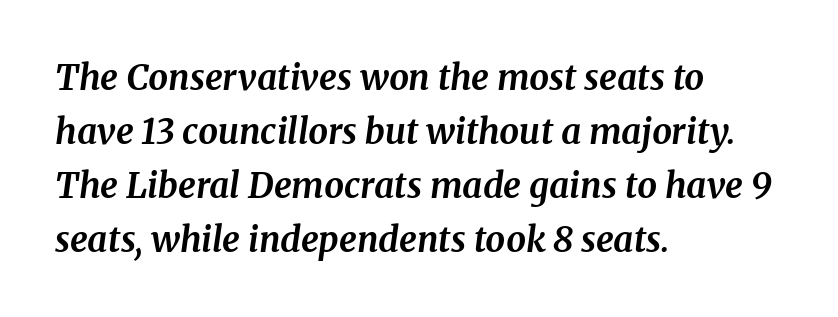
{"serif": "yes", "italic": "yes", "lean": "right", "slant_degrees": 8, "bold": "yes", "weight": "bold", "width": "normal", "stroke_contrast": "medium", "x_height": "medium", "monospaced": "no", "underline": "no", "align": "left", "line_spacing": "normal", "line_spacing_ratio": 1.54, "letter_spacing": "normal", "letter_spacing_em": 0.0, "glyph_px": 35}
